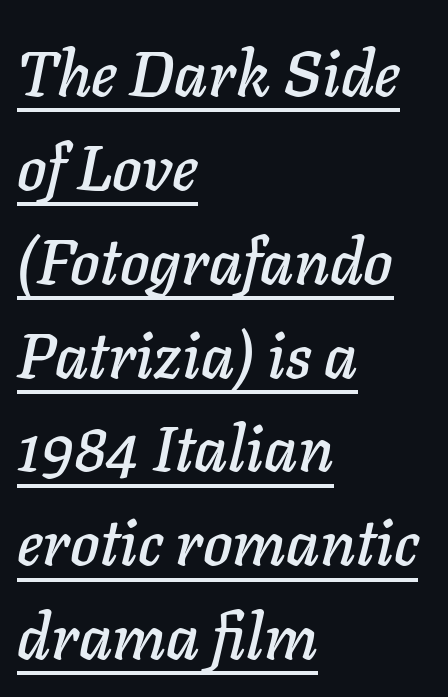
The image shows 63 px text type, italic (leaning right); set left-aligned, normal line spacing (1.49x), normal letter spacing, underlined; low stroke contrast and a medium x-height.
